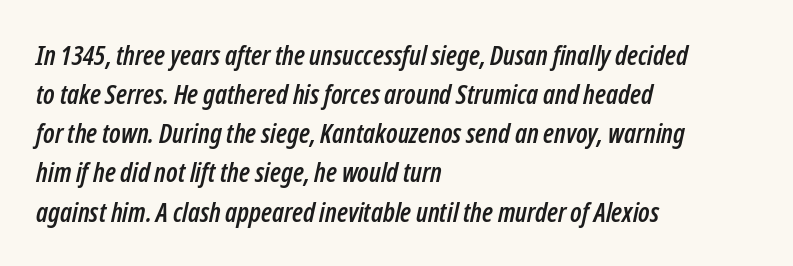
Q: Is the text italic (slanted)? A: Yes, it leans right by about 12 degrees.
Q: Is the text underlined? A: No.
Q: How is the paragraph aligned? A: Left-aligned.
Q: Is the spacing between letters normal or unusually wide? A: Normal.
Q: Is the spacing between lines tight, normal or loose? A: Normal.
